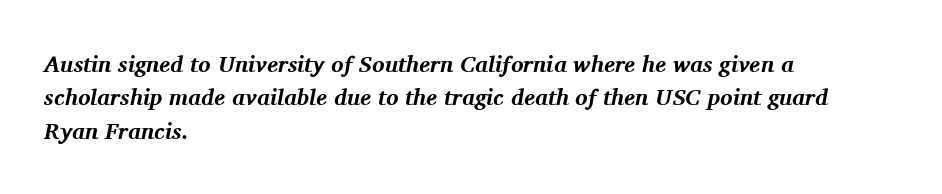
Q: Is the text bold? A: Yes.
Q: Is the text italic (slanted)? A: Yes, it leans right by about 11 degrees.
Q: Is the text underlined? A: No.
Q: How is the paragraph aligned? A: Left-aligned.
Q: Is the spacing between letters normal or unusually wide? A: Normal.
Q: Is the spacing between lines tight, normal or loose? A: Normal.
